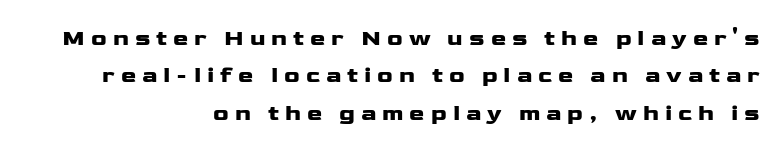
Q: Is the text italic (slanted)? A: No, it is upright.
Q: Is the text underlined? A: No.
Q: How is the paragraph aligned? A: Right-aligned.
Q: Is the spacing between letters normal or unusually wide? A: Unusually wide.
Q: Is the spacing between lines tight, normal or loose? A: Normal.
